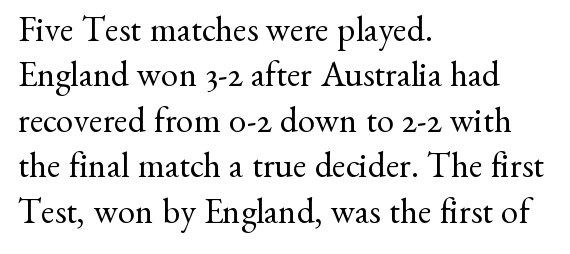
Q: Is the text bold? A: No.
Q: Is the text italic (slanted)? A: No, it is upright.
Q: Is the typeface a serif or a sans-serif typeface? A: Serif.
Q: Is the text underlined? A: No.
Q: How is the paragraph aligned? A: Left-aligned.
Q: Is the spacing between letters normal or unusually wide? A: Normal.
Q: Is the spacing between lines tight, normal or loose? A: Normal.
Q: Width (condensed, normal, or wide)? A: Normal.
Q: Stroke contrast? A: Medium.
Q: x-height? A: Small.
Q: Monospaced? A: No.
